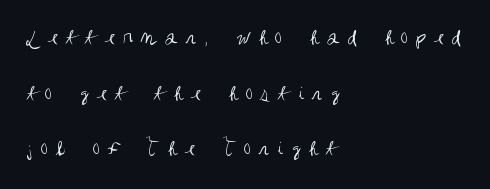
Q: Is the text bold? A: No.
Q: Is the text underlined? A: No.
Q: How is the paragraph aligned? A: Left-aligned.
Q: Is the spacing between letters normal or unusually wide? A: Unusually wide.
Q: Is the spacing between lines tight, normal or loose? A: Loose.
